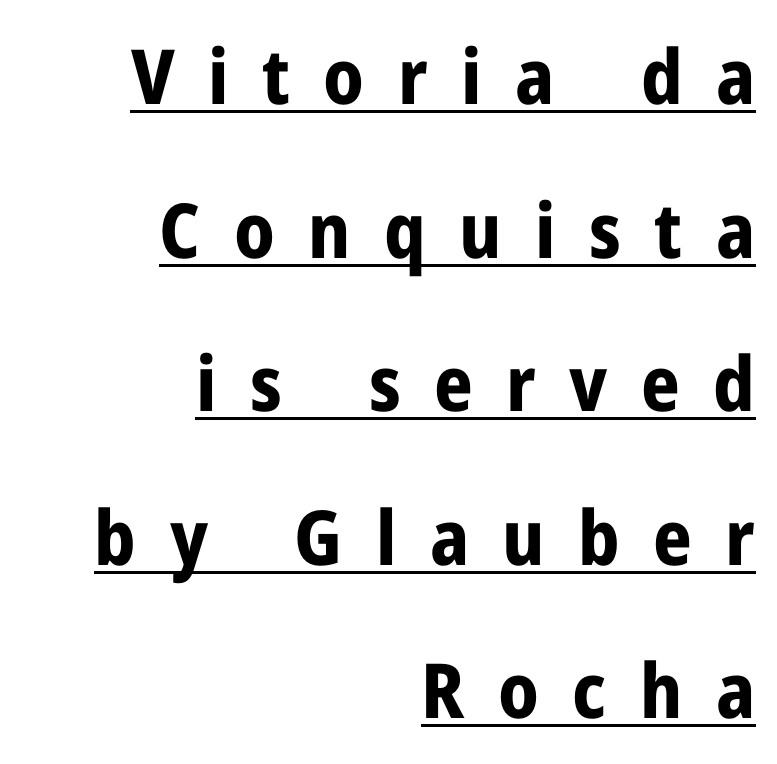
The image shows 76 px bold, condensed sans-serif type, upright; set right-aligned, loose line spacing (2.02x), unusually wide letter spacing (+0.44 em), underlined; low stroke contrast and a medium x-height.
